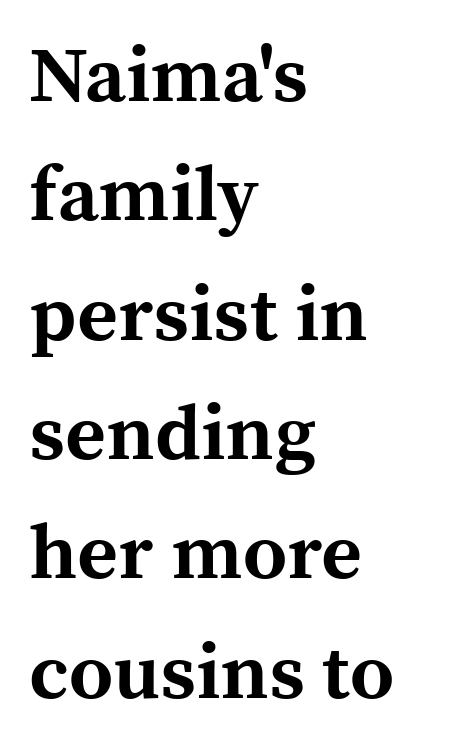
A serif font was chosen for this passage. Ascenders rise straight up at ninety degrees. Each line starts at the same left margin while the right side varies. Nobody drew a line under any word here. Each new line begins a customary step beneath the previous one. What stands out about the letter spacing? Nothing — it is the standard amount.
